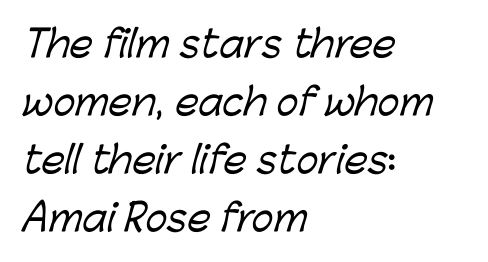
One-word summary of the alignment: left. Quick note: interline space is typical. A typesetter would call this proportional, since set widths differ per character. No feet cap the strokes, marking this as sans-serif type. Check the space under the baseline: it is left empty.
